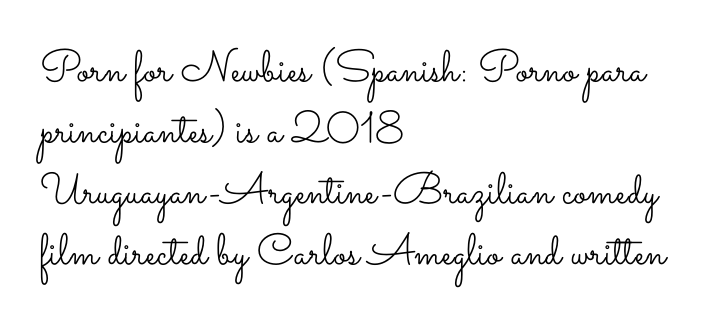
Q: Is the text bold? A: No.
Q: Is the text italic (slanted)? A: Yes.
Q: Is the text underlined? A: No.
Q: How is the paragraph aligned? A: Left-aligned.
Q: Is the spacing between letters normal or unusually wide? A: Normal.
Q: Is the spacing between lines tight, normal or loose? A: Normal.
Q: Width (condensed, normal, or wide)? A: Wide.
Q: Stroke contrast? A: Low.
Q: x-height? A: Small.
Q: Monospaced? A: No.
